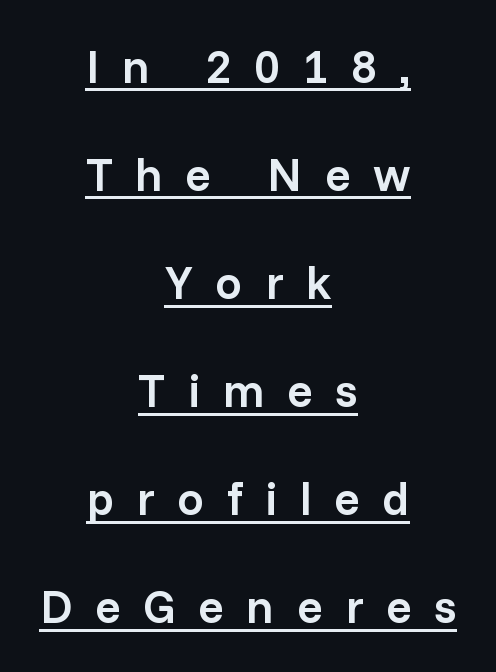
The image shows 47 px semibold sans-serif type, upright; set centered, loose line spacing (2.3x), unusually wide letter spacing (+0.48 em), underlined; low stroke contrast and a medium x-height.
